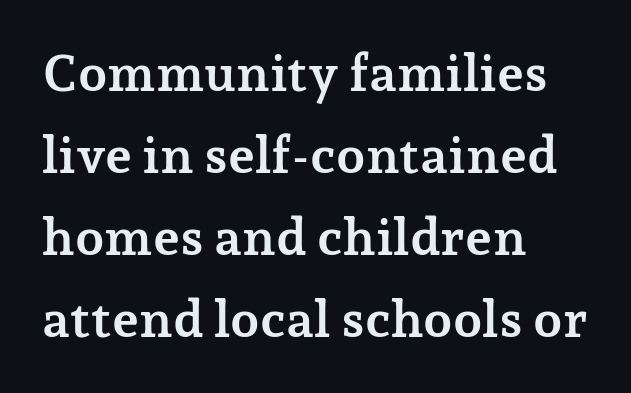
Typeset ragged right — the left edge is the straight one. The letters stand straight up with perfectly vertical stems. Small tapered or slab feet sit at the stroke ends, so this counts as serif. Any mark beneath the type? The region is blank.
